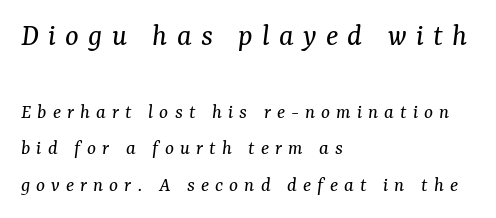
{"serif": "yes", "italic": "yes", "lean": "right", "slant_degrees": 7, "bold": "no", "weight": "regular", "width": "normal", "stroke_contrast": "medium", "x_height": "medium", "monospaced": "no", "underline": "no", "align": "left", "line_spacing_ratio": 1.73, "letter_spacing": "wide", "letter_spacing_em": 0.29, "larger_block": "first", "size_ratio": 1.52, "glyph_px": 32}
